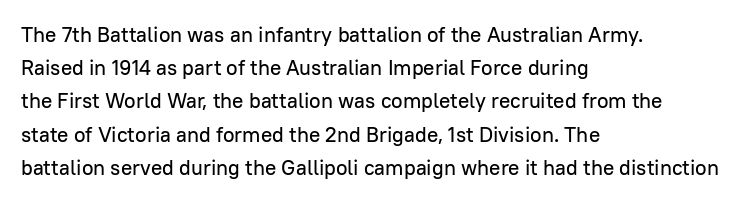
The image shows 21 px text type, upright; set left-aligned, normal line spacing (1.58x), normal letter spacing, not underlined.
